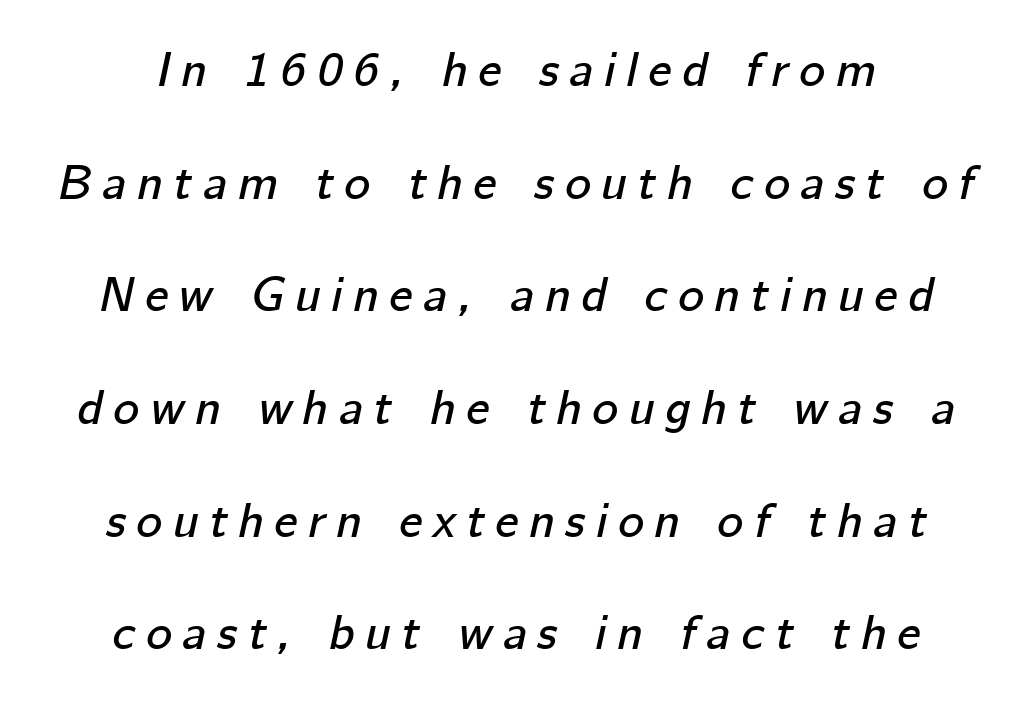
{"italic": "yes", "lean": "right", "slant_degrees": 12, "width": "normal", "stroke_contrast": "low", "x_height": "medium", "monospaced": "no", "underline": "no", "line_spacing": "loose", "line_spacing_ratio": 2.3, "letter_spacing": "wide", "letter_spacing_em": 0.22, "glyph_px": 49}
